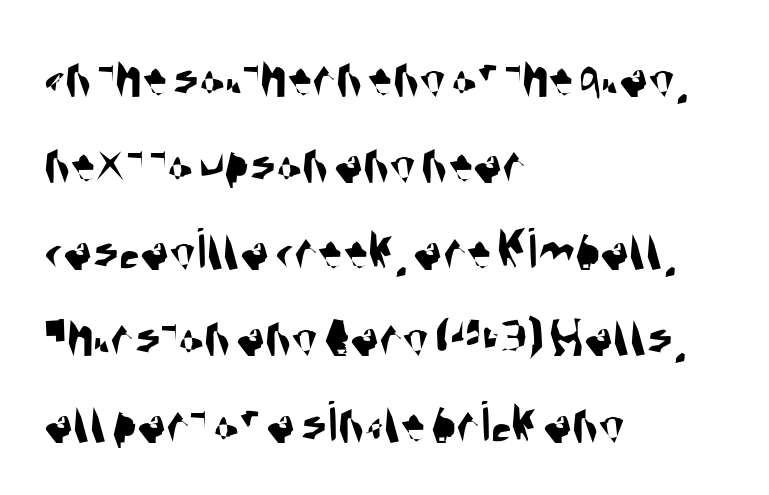
This rendering features lettering with no underline. The rendering uses natural spacing where letterforms have individual widths. The line texture is even and compact thanks to regular tracking. Summary of vertical rhythm: regular, with standard interline spacing. What kind of face is this? One without serifs — a sans.
